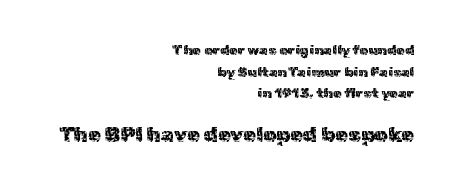
Q: Is the text bold? A: No.
Q: Is the text italic (slanted)? A: No, it is upright.
Q: Is the text underlined? A: No.
Q: How is the paragraph aligned? A: Right-aligned.
Q: Is the spacing between letters normal or unusually wide? A: Normal.
Q: Is the spacing between lines tight, normal or loose? A: Normal.
Q: Which block of text is set in a larger size, the first (top) or the second (bottom)? A: The second (bottom) one.
